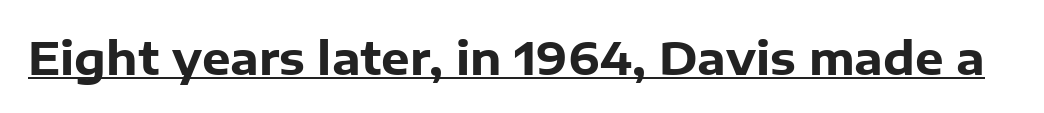
This rendering leaves character spacing at its baseline value. Vertical strokes here are truly vertical. As a designer I'd log this as weight 700, bold. The glyphs in this specimen are sans serif. The face used here is proportionally spaced, like ordinary book or web type.
